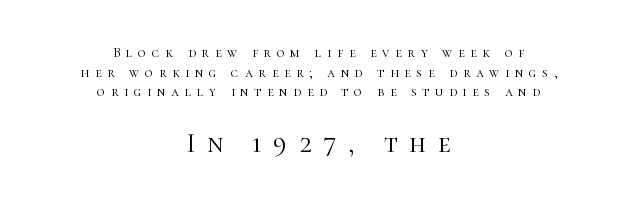
The later block is typeset at a bigger size than the earlier block. If you measured baseline to baseline, you'd find a middling distance. The text was rendered using a seriffed face with decorative stroke endings. Look at the tracking — it's clearly loosened, letters drifting apart. Looks like regular typesetting: each glyph gets only the width it needs.
